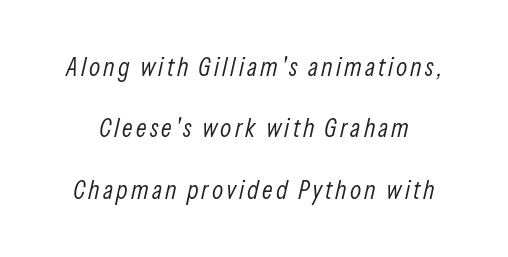
The image shows 26 px text type, italic (leaning right); set loose line spacing (2.36x), not underlined.
